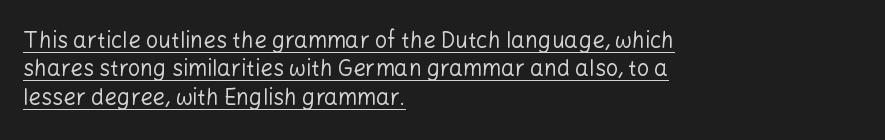
The text block is weighted toward the left margin, trailing off unevenly rightward. Characters follow at the spacing the type designer built in. Heaviness? Minimal to ordinary, like unemphasized prose. The string is rendered with underlining switched on. The axis of the letterforms is exactly vertical. The block of text has a typical density, with ordinary space between rows.
